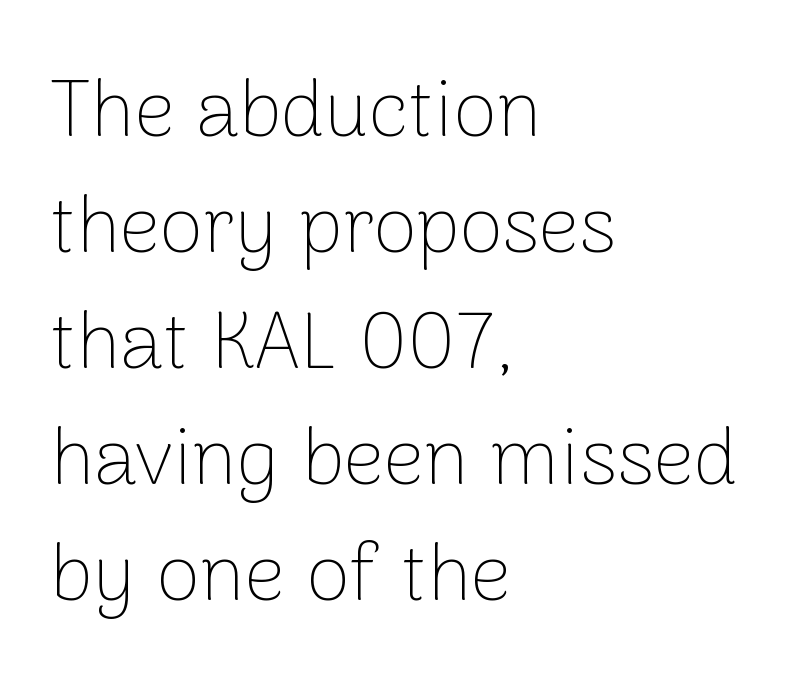
No chunkiness to these letters — they're not bold. A typesetter would call this proportional, since set widths differ per character. Normally led — the rows are evenly, conventionally spaced. Classification — sans serif. Caption: standard tracking, unaltered.
